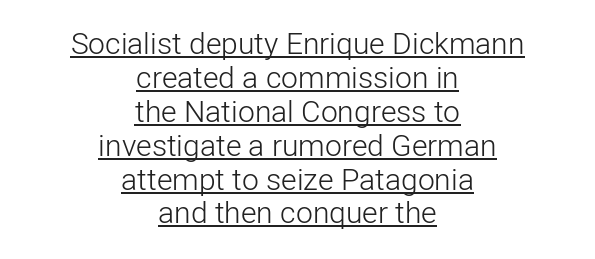
Q: Is the text bold? A: No.
Q: Is the text italic (slanted)? A: No, it is upright.
Q: Is the typeface a serif or a sans-serif typeface? A: Sans-serif.
Q: Is the text underlined? A: Yes.
Q: How is the paragraph aligned? A: Centered.
Q: Is the spacing between letters normal or unusually wide? A: Normal.
Q: Is the spacing between lines tight, normal or loose? A: Tight.
Q: Width (condensed, normal, or wide)? A: Normal.
Q: Stroke contrast? A: Low.
Q: x-height? A: Medium.
Q: Monospaced? A: No.
